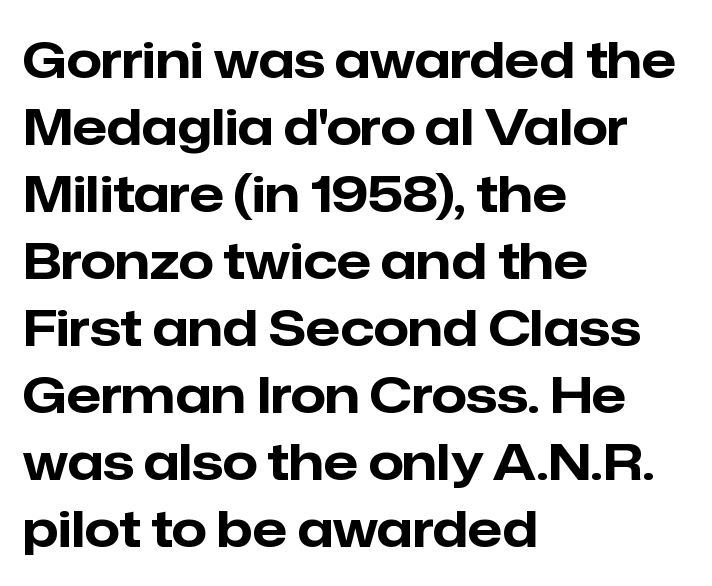
The image shows 50 px bold sans-serif type, upright; set left-aligned, normal line spacing (1.34x), normal letter spacing, not underlined; low stroke contrast and a medium x-height.
